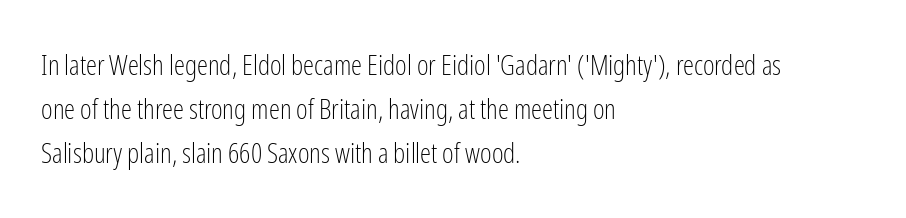
You could call the tracking neutral — neither tight nor loose. The typography opts for an upright posture over an oblique one. Think of a printed novel: that variable character pitch is what you see here. Classification — sans serif. The compositor pushed each line to the left boundary.
